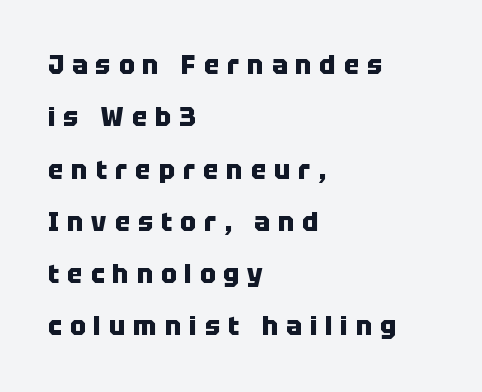
The image shows 26 px bold type, upright; set left-aligned, loose line spacing (2.01x), unusually wide letter spacing (+0.31 em), not underlined.
